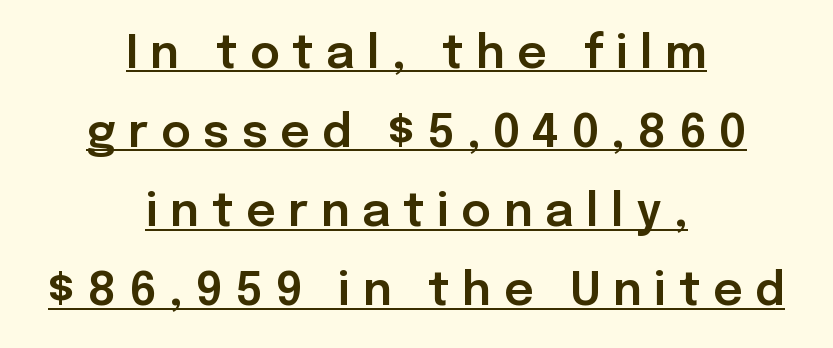
The image shows 46 px sans-serif type, upright; set centered, line spacing 1.72x, unusually wide letter spacing (+0.27 em), underlined; low stroke contrast and a medium x-height.
